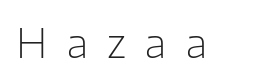
{"serif": "no", "italic": "no", "bold": "no", "weight": "light", "width": "normal", "stroke_contrast": "low", "x_height": "medium", "monospaced": "no", "underline": "no", "letter_spacing": "wide", "letter_spacing_em": 0.48, "glyph_px": 40}
